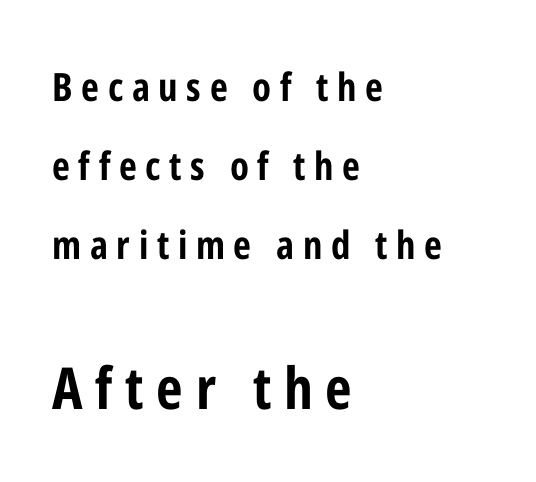
The image shows 58 px bold, condensed sans-serif type, upright; set left-aligned, loose line spacing (2.03x), unusually wide letter spacing (+0.22 em), not underlined; the second (bottom) block is 1.49x larger; low stroke contrast and a medium x-height.
